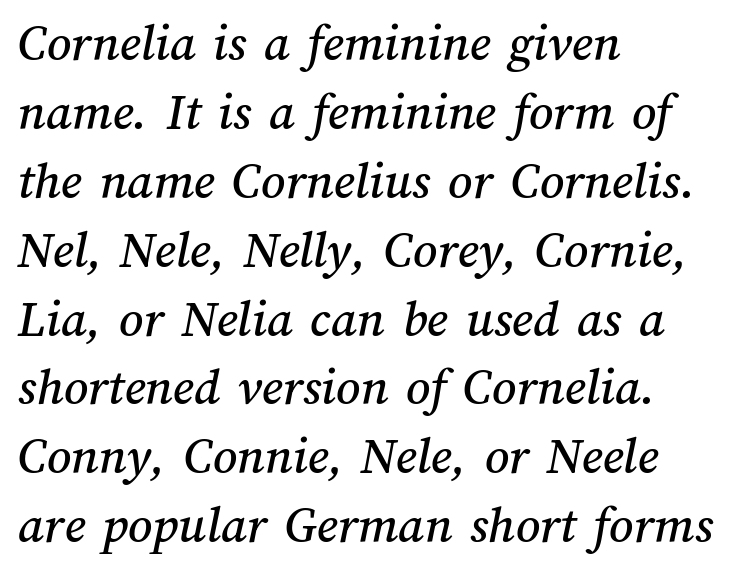
Q: Is the text underlined? A: No.
Q: How is the paragraph aligned? A: Left-aligned.
Q: Is the spacing between letters normal or unusually wide? A: Normal.
Q: Is the spacing between lines tight, normal or loose? A: Normal.
Q: Width (condensed, normal, or wide)? A: Normal.
Q: Stroke contrast? A: Medium.
Q: x-height? A: Medium.
Q: Monospaced? A: No.
